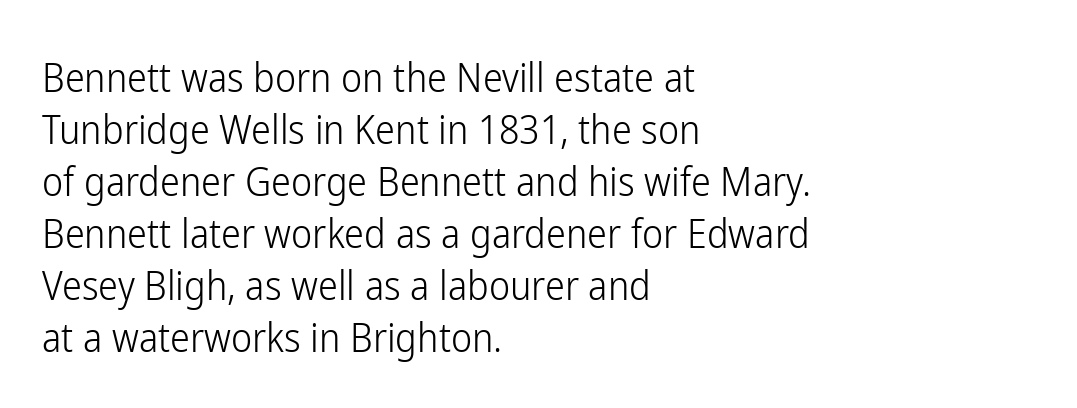
The image shows 40 px light, condensed sans-serif type, upright; set left-aligned, normal line spacing (1.3x), normal letter spacing, not underlined; low stroke contrast and a medium x-height.
